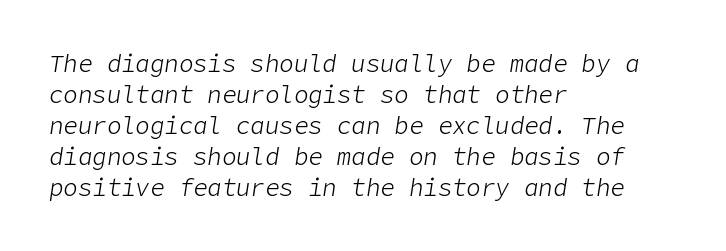
{"italic": "yes", "lean": "right", "slant_degrees": 9, "bold": "no", "underline": "no", "align": "left", "line_spacing": "normal", "line_spacing_ratio": 1.29, "letter_spacing": "normal", "letter_spacing_em": 0.0, "glyph_px": 24}
